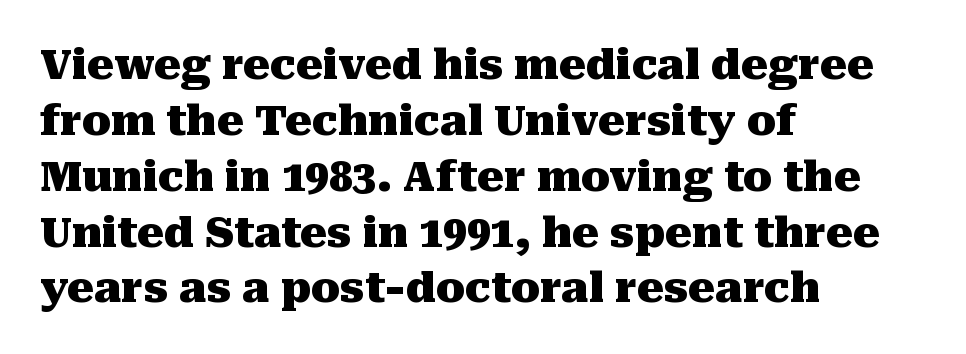
The image shows 42 px heavy serif type, upright; set left-aligned, normal line spacing (1.33x), normal letter spacing, not underlined; medium stroke contrast and a medium x-height.
